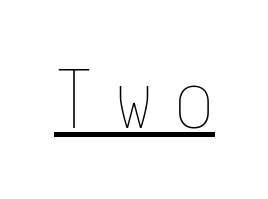
Italic? Not at all — the glyphs are vertical. Each line of the rendering has a horizontal stroke beneath the glyphs. Look at the tracking — it's clearly loosened, letters drifting apart. The passage shown is not bold in any degree.
